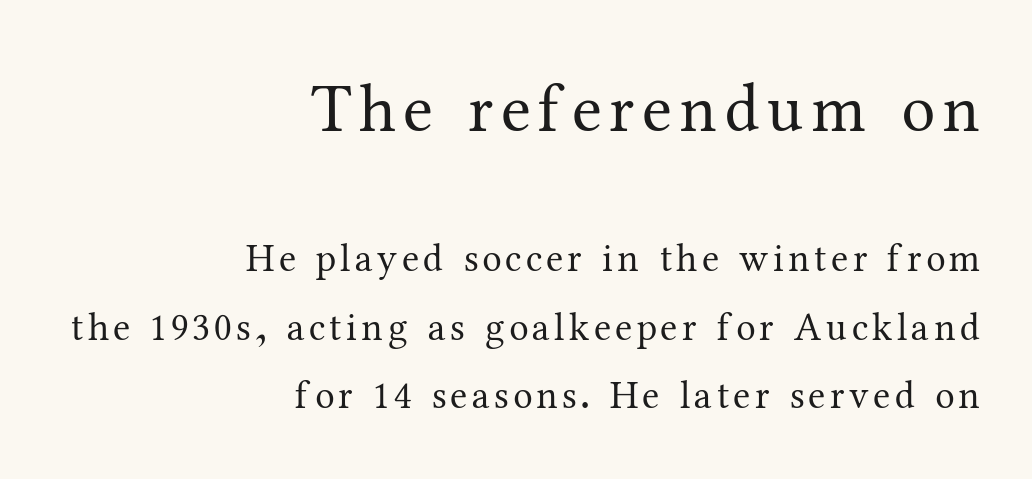
Q: Is the text bold? A: No.
Q: Is the text italic (slanted)? A: No, it is upright.
Q: Is the typeface a serif or a sans-serif typeface? A: Serif.
Q: Is the text underlined? A: No.
Q: How is the paragraph aligned? A: Right-aligned.
Q: Which block of text is set in a larger size, the first (top) or the second (bottom)? A: The first (top) one.
Q: Width (condensed, normal, or wide)? A: Normal.
Q: Stroke contrast? A: Medium.
Q: x-height? A: Medium.
Q: Monospaced? A: No.
